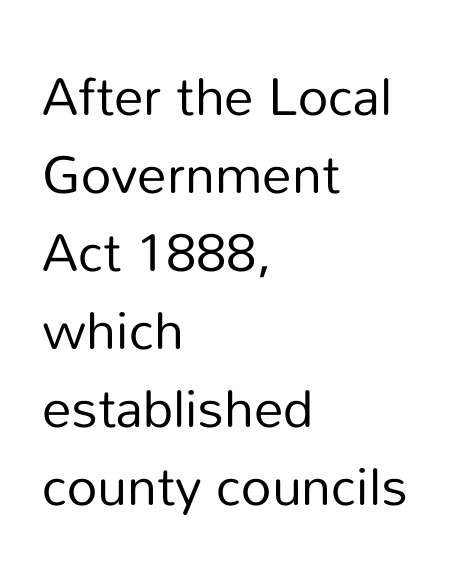
Q: Is the text bold? A: No.
Q: Is the text italic (slanted)? A: No, it is upright.
Q: Is the typeface a serif or a sans-serif typeface? A: Sans-serif.
Q: Is the text underlined? A: No.
Q: How is the paragraph aligned? A: Left-aligned.
Q: Is the spacing between letters normal or unusually wide? A: Normal.
Q: Is the spacing between lines tight, normal or loose? A: Normal.
Q: Width (condensed, normal, or wide)? A: Normal.
Q: Stroke contrast? A: Low.
Q: x-height? A: Medium.
Q: Monospaced? A: No.
